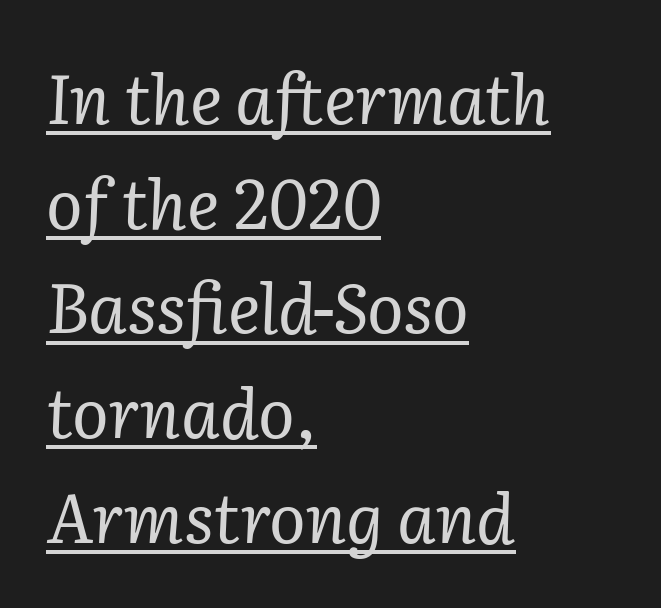
{"serif": "yes", "italic": "yes", "lean": "right", "slant_degrees": 2, "bold": "no", "weight": "regular", "width": "normal", "stroke_contrast": "low", "x_height": "medium", "monospaced": "no", "underline": "yes", "align": "left", "line_spacing": "normal", "line_spacing_ratio": 1.54, "letter_spacing": "normal", "letter_spacing_em": 0.0, "glyph_px": 68}
